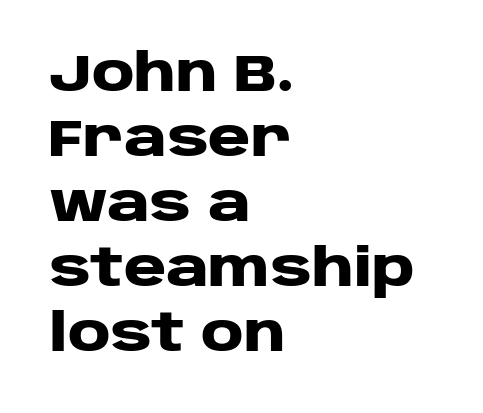
Q: Is the text bold? A: Yes.
Q: Is the text italic (slanted)? A: No, it is upright.
Q: Is the typeface a serif or a sans-serif typeface? A: Sans-serif.
Q: Is the text underlined? A: No.
Q: How is the paragraph aligned? A: Left-aligned.
Q: Is the spacing between letters normal or unusually wide? A: Normal.
Q: Is the spacing between lines tight, normal or loose? A: Normal.
Q: Width (condensed, normal, or wide)? A: Wide.
Q: Stroke contrast? A: Low.
Q: x-height? A: Large.
Q: Monospaced? A: No.
